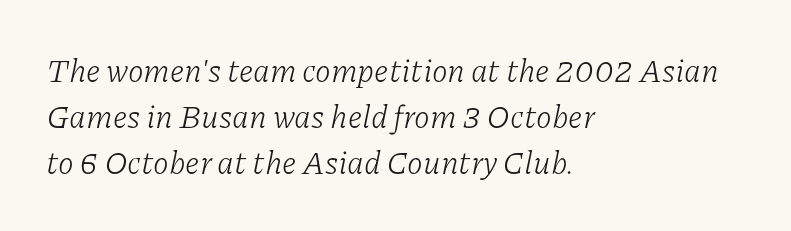
Q: Is the text bold? A: No.
Q: Is the text italic (slanted)? A: Yes, it leans right by about 11 degrees.
Q: Is the typeface a serif or a sans-serif typeface? A: Serif.
Q: Is the text underlined? A: No.
Q: How is the paragraph aligned? A: Left-aligned.
Q: Is the spacing between letters normal or unusually wide? A: Normal.
Q: Is the spacing between lines tight, normal or loose? A: Normal.
Q: Width (condensed, normal, or wide)? A: Normal.
Q: Stroke contrast? A: Low.
Q: x-height? A: Medium.
Q: Monospaced? A: No.
